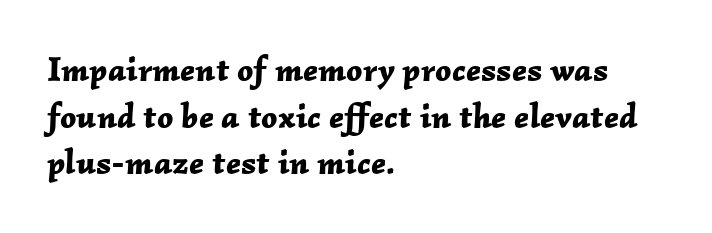
{"italic": "yes", "lean": "right", "slant_degrees": 2, "bold": "yes", "weight": "bold", "width": "normal", "stroke_contrast": "low", "x_height": "medium", "monospaced": "no", "underline": "no", "align": "left", "line_spacing": "normal", "line_spacing_ratio": 1.33, "letter_spacing": "normal", "letter_spacing_em": 0.0, "glyph_px": 35}
